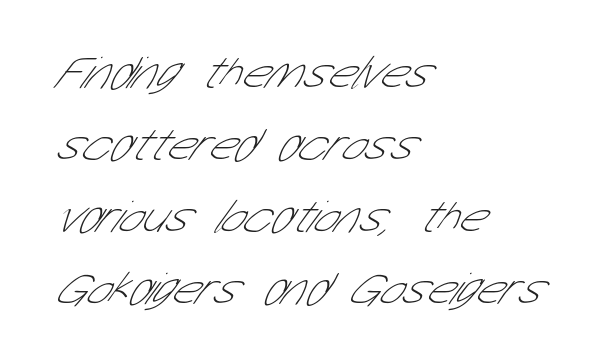
The image shows 47 px thin, condensed sans-serif type; set left-aligned, normal line spacing (1.53x), normal letter spacing, not underlined; low stroke contrast and a medium x-height.
